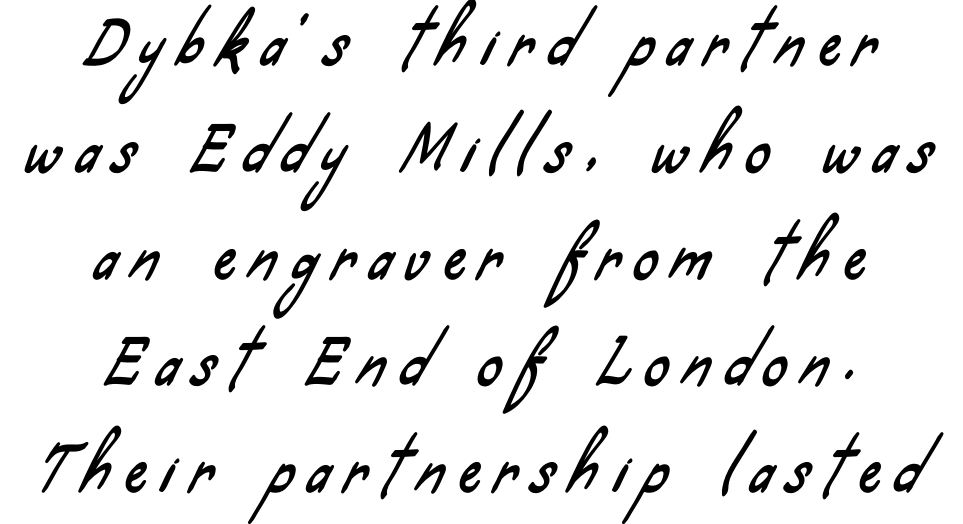
{"serif": "no", "width": "condensed", "stroke_contrast": "low", "x_height": "small", "monospaced": "no", "underline": "no", "align": "center", "line_spacing_ratio": 1.78, "letter_spacing": "wide", "letter_spacing_em": 0.25, "glyph_px": 60}
